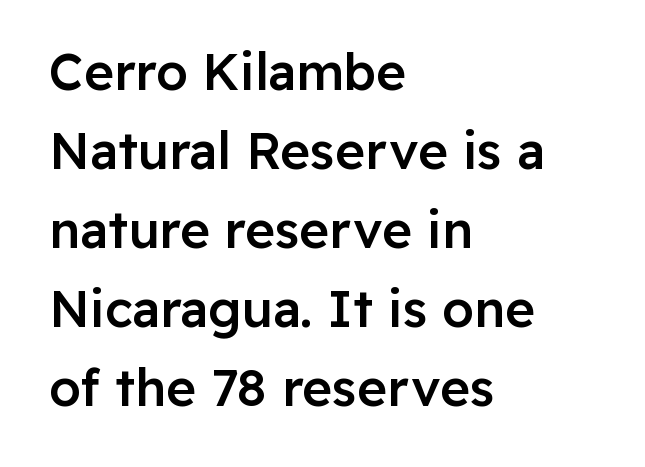
Q: Is the text bold? A: Semi-bold.
Q: Is the text italic (slanted)? A: No, it is upright.
Q: Is the typeface a serif or a sans-serif typeface? A: Sans-serif.
Q: Is the text underlined? A: No.
Q: How is the paragraph aligned? A: Left-aligned.
Q: Is the spacing between letters normal or unusually wide? A: Normal.
Q: Is the spacing between lines tight, normal or loose? A: Normal.
Q: Width (condensed, normal, or wide)? A: Normal.
Q: Stroke contrast? A: Low.
Q: x-height? A: Medium.
Q: Monospaced? A: No.
